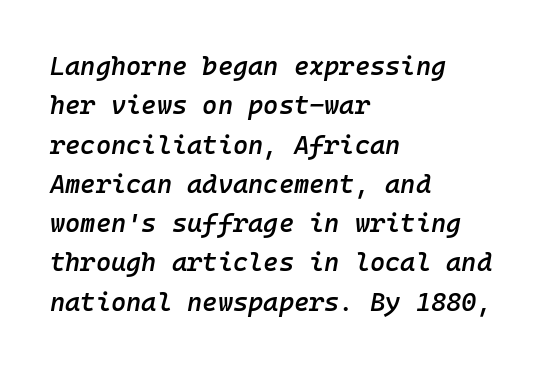
Q: Is the text bold? A: Semi-bold.
Q: Is the text italic (slanted)? A: Yes, it leans right by about 10 degrees.
Q: Is the text underlined? A: No.
Q: How is the paragraph aligned? A: Left-aligned.
Q: Is the spacing between letters normal or unusually wide? A: Normal.
Q: Is the spacing between lines tight, normal or loose? A: Normal.
